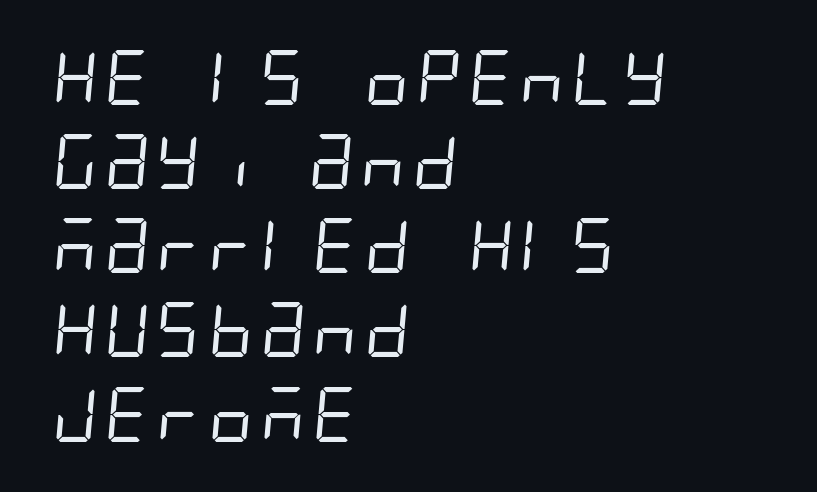
{"serif": "no", "bold": "no", "weight": "regular", "width": "condensed", "stroke_contrast": "low", "x_height": "large", "underline": "no", "align": "left", "line_spacing": "normal", "line_spacing_ratio": 1.53, "letter_spacing": "normal", "letter_spacing_em": 0.0, "glyph_px": 55}
